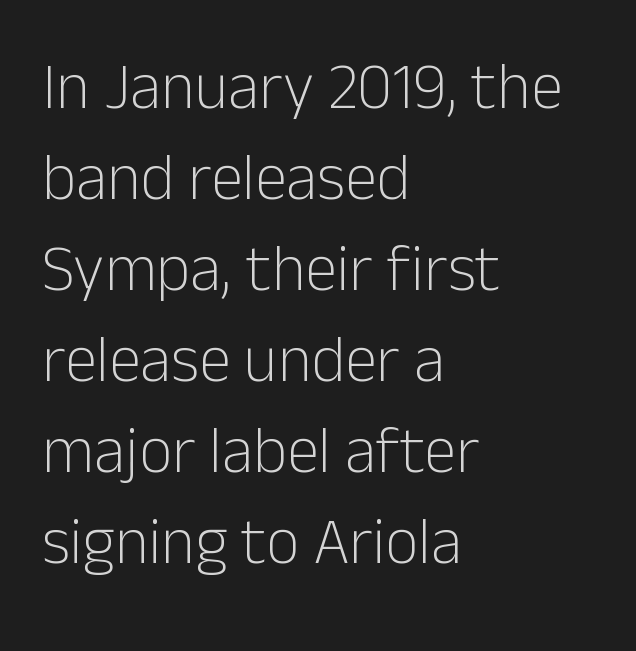
{"serif": "no", "italic": "no", "bold": "no", "weight": "light", "width": "normal", "stroke_contrast": "low", "x_height": "medium", "monospaced": "no", "underline": "no", "align": "left", "line_spacing": "normal", "line_spacing_ratio": 1.4, "letter_spacing": "normal", "letter_spacing_em": 0.0, "glyph_px": 65}
